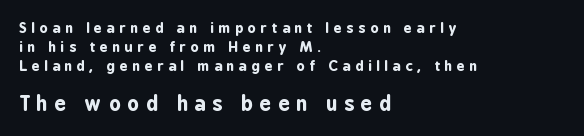
Q: Is the text bold? A: Yes.
Q: Is the text italic (slanted)? A: No, it is upright.
Q: Is the text underlined? A: No.
Q: How is the paragraph aligned? A: Left-aligned.
Q: Is the spacing between letters normal or unusually wide? A: Unusually wide.
Q: Is the spacing between lines tight, normal or loose? A: Normal.
Q: Which block of text is set in a larger size, the first (top) or the second (bottom)? A: The second (bottom) one.
